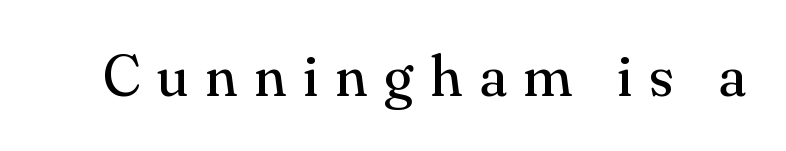
Q: Is the text bold? A: No.
Q: Is the text italic (slanted)? A: No, it is upright.
Q: Is the typeface a serif or a sans-serif typeface? A: Serif.
Q: Is the text underlined? A: No.
Q: Is the spacing between letters normal or unusually wide? A: Unusually wide.
Q: Width (condensed, normal, or wide)? A: Normal.
Q: Stroke contrast? A: Medium.
Q: x-height? A: Small.
Q: Monospaced? A: No.
